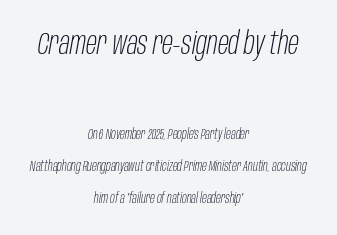
{"italic": "yes", "lean": "right", "slant_degrees": 10, "bold": "no", "weight": "light", "width": "condensed", "stroke_contrast": "low", "x_height": "large", "monospaced": "no", "underline": "no", "align": "center", "line_spacing": "loose", "line_spacing_ratio": 2.29, "letter_spacing": "normal", "letter_spacing_em": 0.0, "larger_block": "first", "size_ratio": 2.29, "glyph_px": 32}
